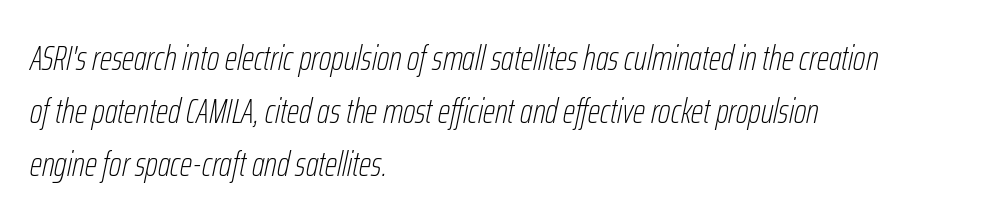
{"italic": "yes", "lean": "right", "slant_degrees": 12, "bold": "no", "weight": "thin", "width": "condensed", "stroke_contrast": "low", "x_height": "medium", "monospaced": "no", "underline": "no", "align": "left", "line_spacing": "normal", "line_spacing_ratio": 1.51, "letter_spacing": "normal", "letter_spacing_em": 0.0, "glyph_px": 35}
